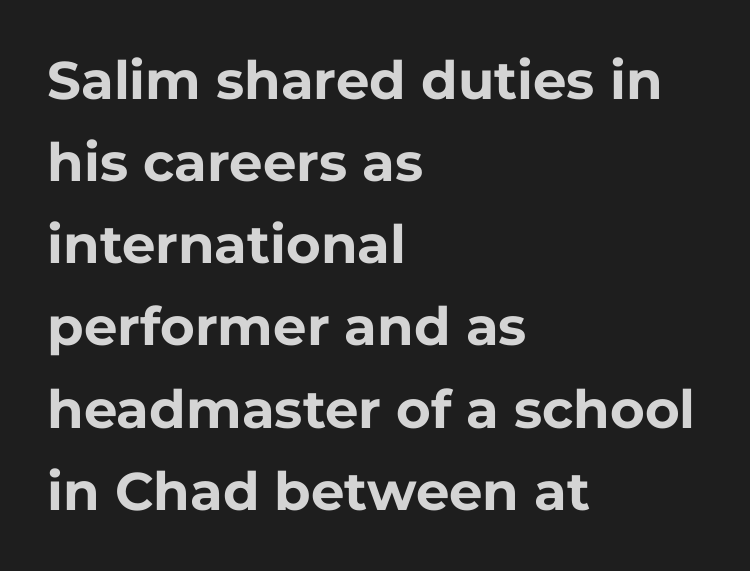
The image shows 53 px bold sans-serif type, upright; set left-aligned, normal line spacing (1.55x), normal letter spacing, not underlined; low stroke contrast and a medium x-height.
